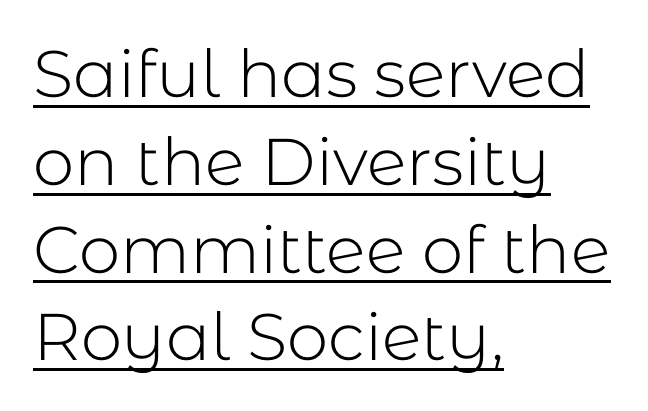
The image shows 66 px light sans-serif type, upright; set left-aligned, normal line spacing (1.33x), normal letter spacing, underlined; low stroke contrast and a medium x-height.
